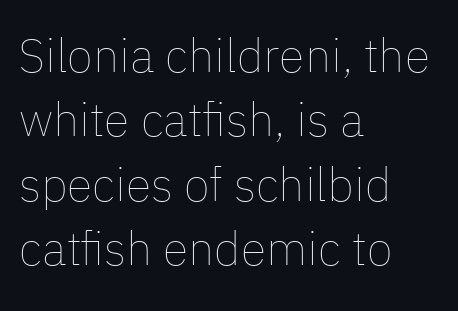
{"italic": "no", "bold": "no", "weight": "thin", "width": "normal", "stroke_contrast": "low", "x_height": "medium", "monospaced": "no", "underline": "no", "align": "left", "line_spacing": "normal", "line_spacing_ratio": 1.37, "letter_spacing": "normal", "letter_spacing_em": 0.0, "glyph_px": 47}
